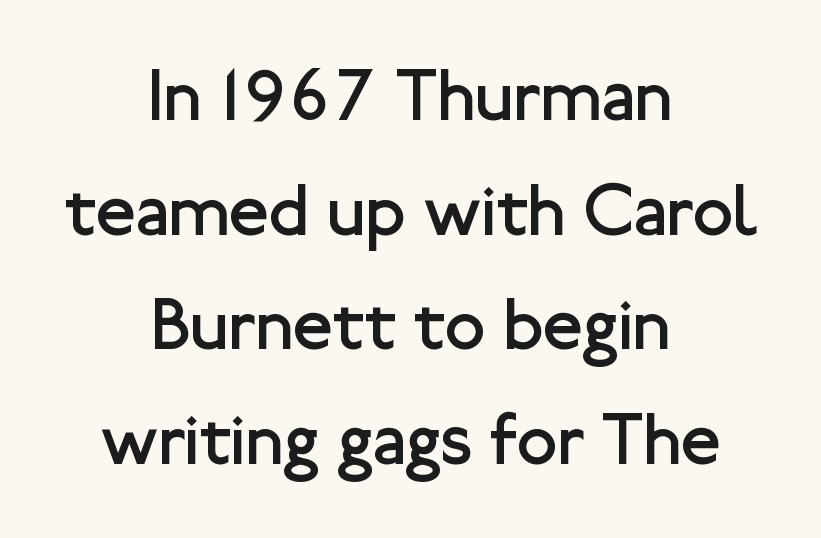
Are there feet on the stems? There aren't — it's a sans. The whitespace from short lines is split evenly between both sides. Does the lettering tilt? It doesn't — this is upright. Spacing verdict: proportional, widths tailored to each character. Regarding leading, the lines here are spaced in the standard way.
